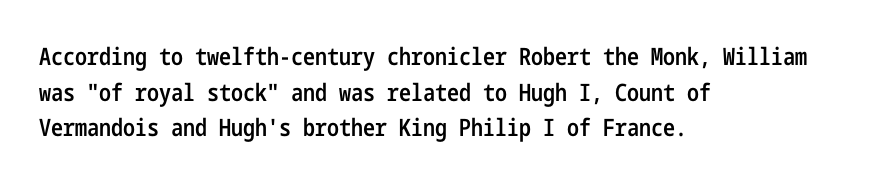
Q: Is the text bold? A: Semi-bold.
Q: Is the text italic (slanted)? A: No, it is upright.
Q: Is the text underlined? A: No.
Q: How is the paragraph aligned? A: Left-aligned.
Q: Is the spacing between letters normal or unusually wide? A: Normal.
Q: Is the spacing between lines tight, normal or loose? A: Normal.
